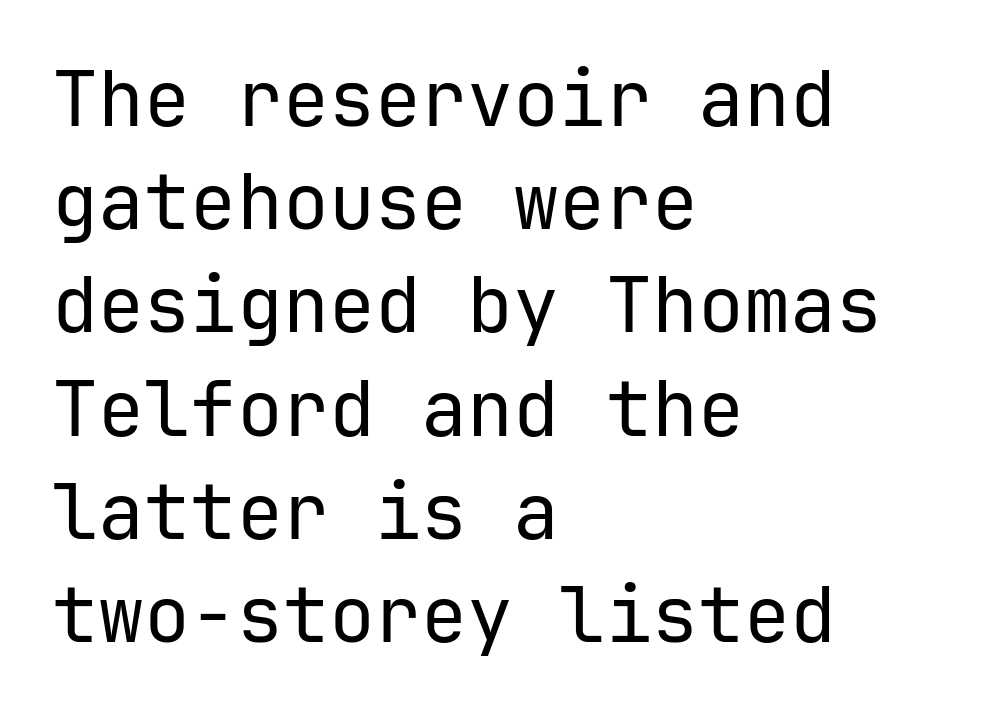
The letterforms sit at book weight or below. Does the lettering tilt? It doesn't — this is upright. Students, observe: this is what conventionally led text looks like. Serif or sans? Sans — the stroke terminals are bare. How are the letters spaced? Ordinarily, with no added tracking. All the whitespace from short lines collects on the right.
